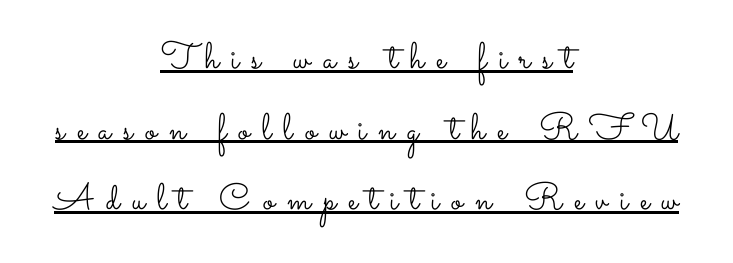
Weight: not bold — regular or lighter. The rendering positions every line midway between the sides. Airy leading. The type is letterspaced generously, with wide tracking.
